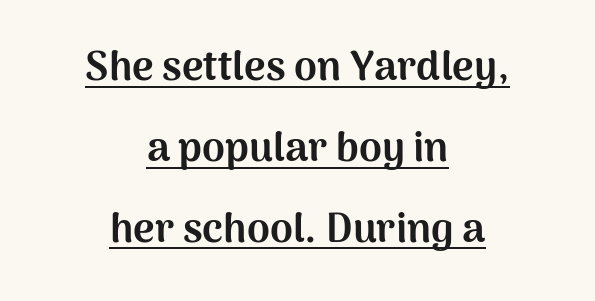
The image shows 41 px bold sans-serif type, upright; set centered, loose line spacing (1.97x), normal letter spacing, underlined; medium stroke contrast and a medium x-height.
